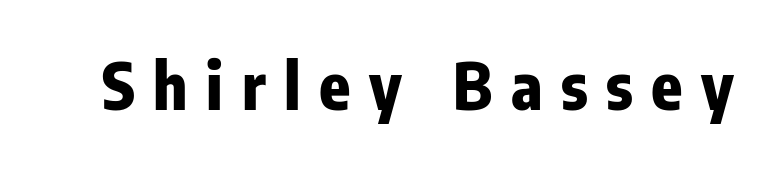
The passage shown is not underscored anywhere. Chunky letters — that's bold for sure. Short note: letters widely spaced. Is this a fixed-width face? No — the glyphs have proportional, varying widths.
